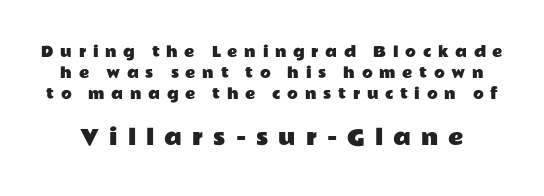
Size contrast runs from small at the top to large at the bottom. In terms of posture, this sample is upright. Bare-footed words on every line. Compared with typical body copy, the letter spacing here is much looser.
